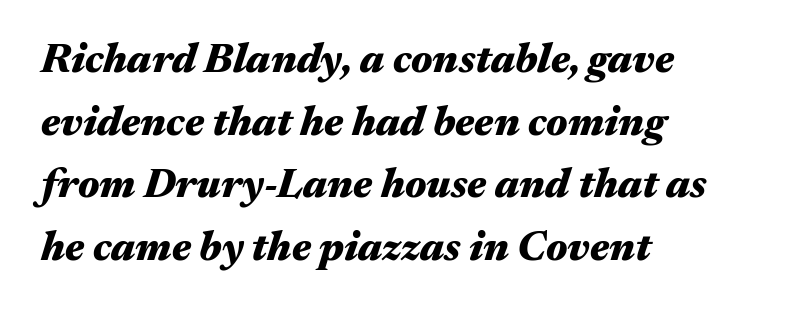
{"italic": "yes", "lean": "right", "slant_degrees": 17, "bold": "yes", "weight": "heavy", "width": "wide", "stroke_contrast": "medium", "x_height": "medium", "monospaced": "no", "underline": "no", "align": "left", "line_spacing": "normal", "line_spacing_ratio": 1.53, "letter_spacing": "normal", "letter_spacing_em": 0.0, "glyph_px": 41}
